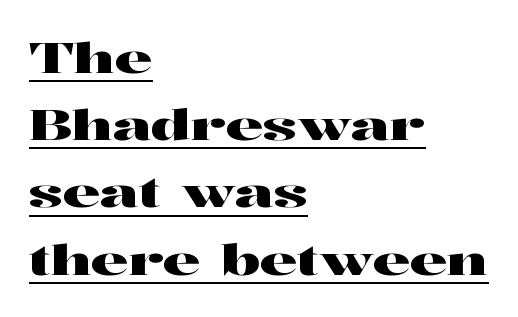
Q: Is the text italic (slanted)? A: No, it is upright.
Q: Is the typeface a serif or a sans-serif typeface? A: Serif.
Q: Is the text underlined? A: Yes.
Q: How is the paragraph aligned? A: Left-aligned.
Q: Is the spacing between letters normal or unusually wide? A: Normal.
Q: Is the spacing between lines tight, normal or loose? A: Normal.
Q: Width (condensed, normal, or wide)? A: Wide.
Q: Stroke contrast? A: High.
Q: x-height? A: Medium.
Q: Monospaced? A: No.
